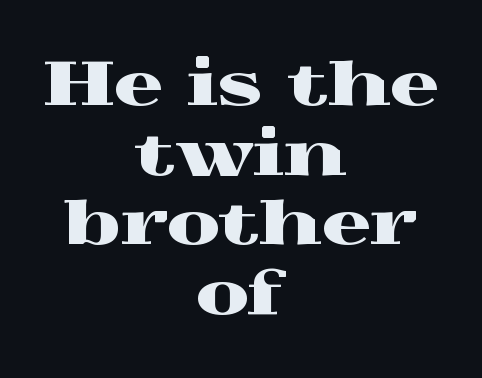
Q: Is the text italic (slanted)? A: No, it is upright.
Q: Is the typeface a serif or a sans-serif typeface? A: Serif.
Q: Is the text underlined? A: No.
Q: How is the paragraph aligned? A: Centered.
Q: Is the spacing between letters normal or unusually wide? A: Normal.
Q: Is the spacing between lines tight, normal or loose? A: Tight.
Q: Width (condensed, normal, or wide)? A: Wide.
Q: x-height? A: Medium.
Q: Monospaced? A: No.
